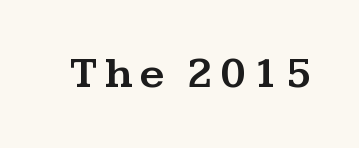
The passage shown is not underscored anywhere. Rendered with straight, roman letterforms. The font family rendered here belongs to the serif group. Looks like regular typesetting: each glyph gets only the width it needs.
